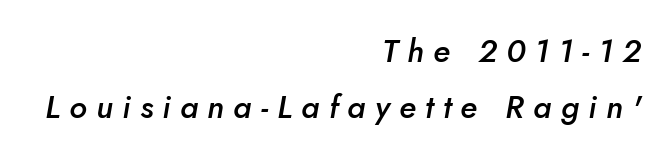
Q: Is the text bold? A: Semi-bold.
Q: Is the text italic (slanted)? A: Yes, it leans right by about 5 degrees.
Q: Is the text underlined? A: No.
Q: How is the paragraph aligned? A: Right-aligned.
Q: Is the spacing between letters normal or unusually wide? A: Unusually wide.
Q: Width (condensed, normal, or wide)? A: Normal.
Q: Stroke contrast? A: Low.
Q: x-height? A: Small.
Q: Monospaced? A: No.
